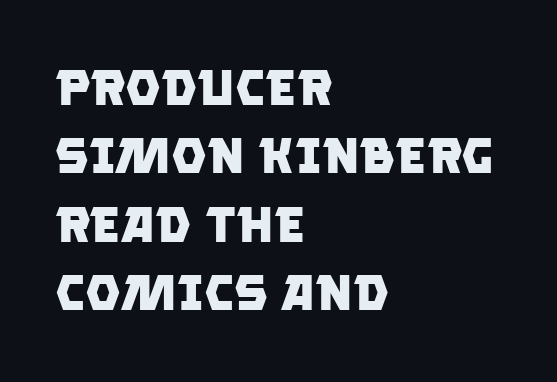
{"serif": "no", "bold": "yes", "weight": "heavy", "width": "normal", "stroke_contrast": "low", "x_height": "large", "monospaced": "no", "underline": "no", "align": "left", "line_spacing": "normal", "line_spacing_ratio": 1.37, "letter_spacing": "normal", "letter_spacing_em": 0.0, "glyph_px": 50}
